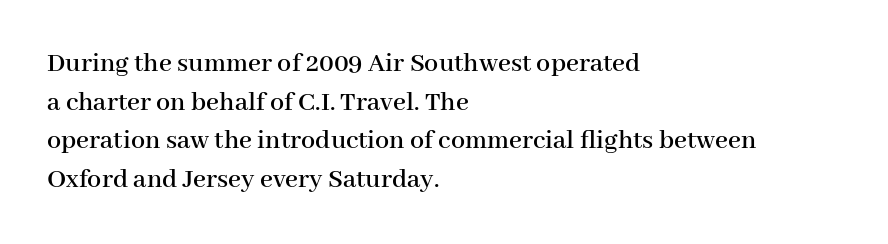
The image shows 28 px serif type, upright; set left-aligned, normal line spacing (1.38x), normal letter spacing, not underlined; high stroke contrast and a medium x-height.
